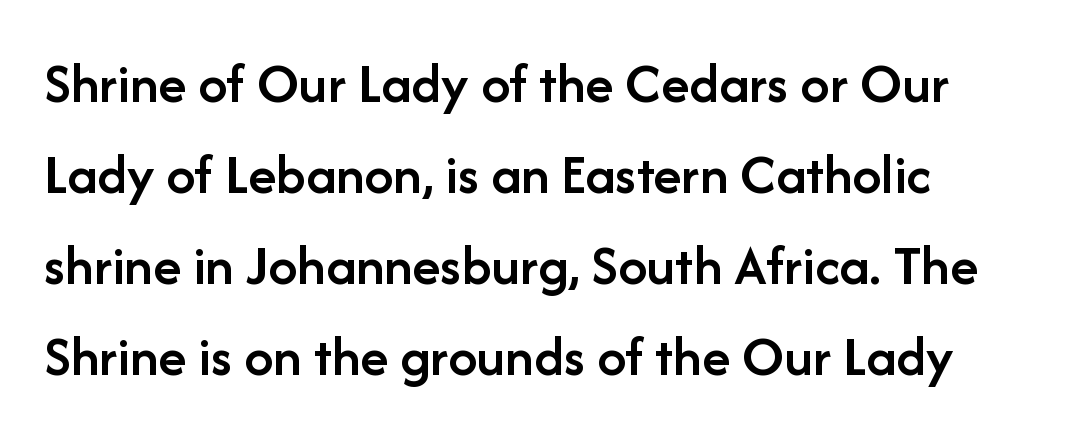
Q: Is the text bold? A: Semi-bold.
Q: Is the text italic (slanted)? A: No, it is upright.
Q: Is the typeface a serif or a sans-serif typeface? A: Sans-serif.
Q: Is the text underlined? A: No.
Q: How is the paragraph aligned? A: Left-aligned.
Q: Is the spacing between letters normal or unusually wide? A: Normal.
Q: Is the spacing between lines tight, normal or loose? A: Normal.
Q: Width (condensed, normal, or wide)? A: Normal.
Q: Stroke contrast? A: Low.
Q: x-height? A: Medium.
Q: Monospaced? A: No.
